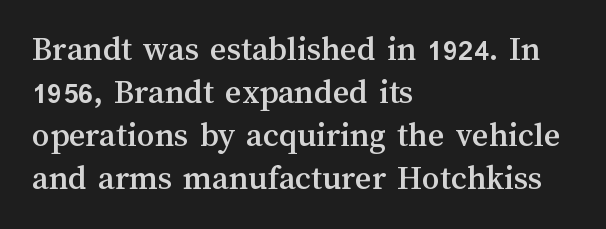
Q: Is the text italic (slanted)? A: No, it is upright.
Q: Is the text underlined? A: No.
Q: How is the paragraph aligned? A: Left-aligned.
Q: Is the spacing between letters normal or unusually wide? A: Normal.
Q: Width (condensed, normal, or wide)? A: Normal.
Q: Stroke contrast? A: Medium.
Q: x-height? A: Medium.
Q: Monospaced? A: No.
